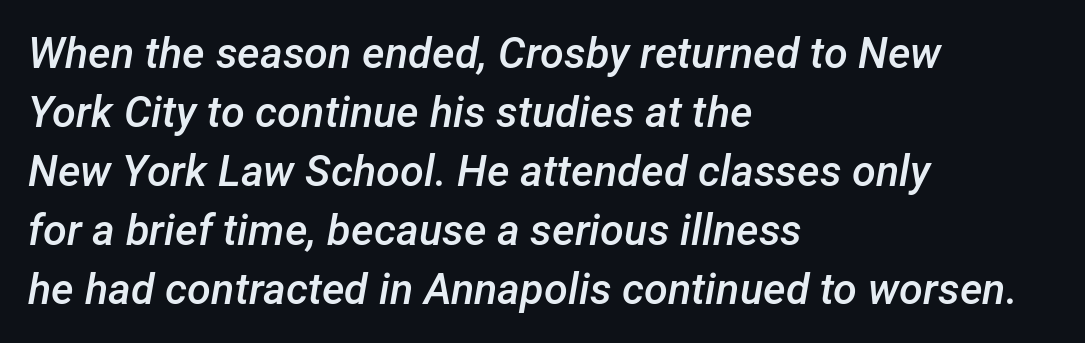
The image shows 43 px semibold type, italic (leaning right); set left-aligned, normal line spacing (1.37x), normal letter spacing, not underlined; low stroke contrast and a medium x-height.
